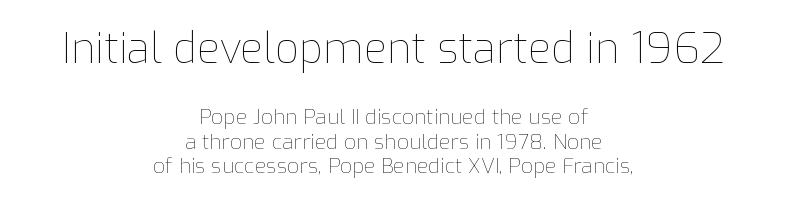
{"italic": "no", "bold": "no", "weight": "thin", "width": "normal", "stroke_contrast": "low", "x_height": "medium", "monospaced": "no", "underline": "no", "align": "center", "line_spacing_ratio": 1.16, "letter_spacing": "normal", "letter_spacing_em": 0.0, "larger_block": "first", "size_ratio": 2.0, "glyph_px": 42}
